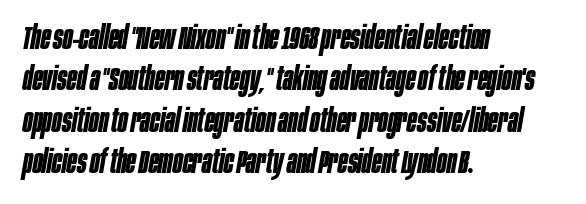
{"italic": "yes", "lean": "right", "slant_degrees": 10, "bold": "yes", "weight": "bold", "width": "condensed", "stroke_contrast": "low", "x_height": "large", "monospaced": "no", "underline": "no", "align": "left", "line_spacing": "normal", "line_spacing_ratio": 1.29, "letter_spacing": "normal", "letter_spacing_em": 0.0, "glyph_px": 32}
